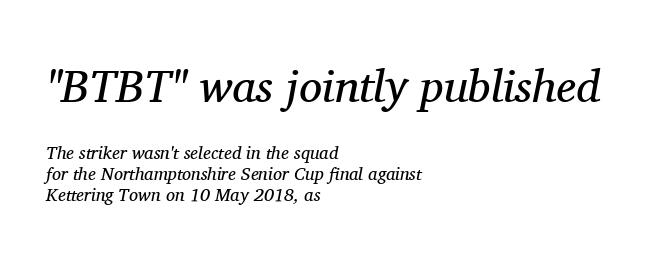
Q: Is the text bold? A: No.
Q: Is the text italic (slanted)? A: Yes, it leans right by about 11 degrees.
Q: Is the typeface a serif or a sans-serif typeface? A: Serif.
Q: Is the text underlined? A: No.
Q: How is the paragraph aligned? A: Left-aligned.
Q: Is the spacing between letters normal or unusually wide? A: Normal.
Q: Which block of text is set in a larger size, the first (top) or the second (bottom)? A: The first (top) one.
Q: Width (condensed, normal, or wide)? A: Normal.
Q: Stroke contrast? A: Medium.
Q: x-height? A: Medium.
Q: Monospaced? A: No.
